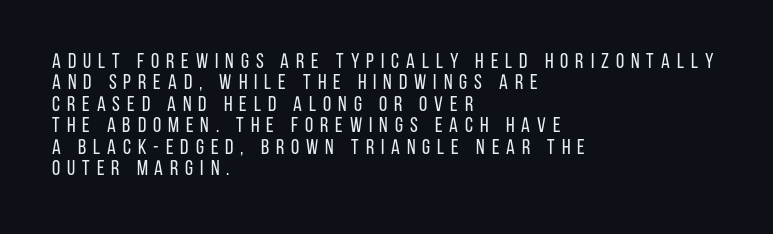
{"italic": "no", "bold": "no", "underline": "no", "align": "left", "line_spacing": "tight", "line_spacing_ratio": 1.02, "letter_spacing": "wide", "letter_spacing_em": 0.33, "glyph_px": 21}
